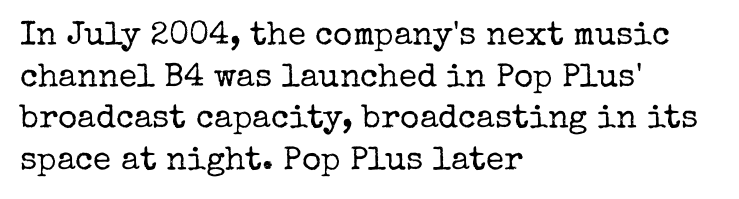
{"serif": "yes", "italic": "no", "bold": "no", "weight": "regular", "width": "normal", "stroke_contrast": "low", "x_height": "medium", "monospaced": "no", "underline": "no", "align": "left", "line_spacing": "normal", "line_spacing_ratio": 1.26, "letter_spacing": "normal", "letter_spacing_em": 0.0, "glyph_px": 33}
